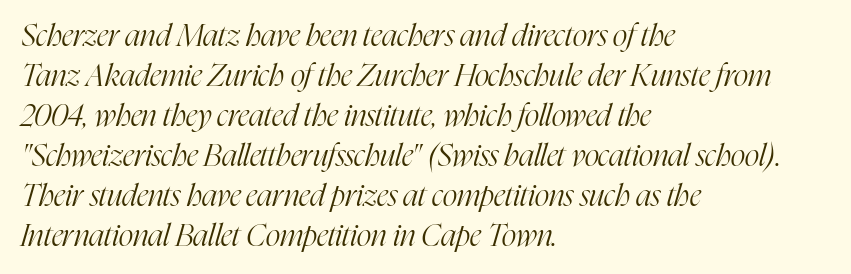
Anything drawn beneath the words? Only blank space. This sample uses a serif face. Note the varied advance widths — an 'i' is clearly narrower than an 'm'. This rendering leaves character spacing at its baseline value. The text carries the slant typical of an italic or oblique font. No heavy texture on the line: the type isn't bold.
